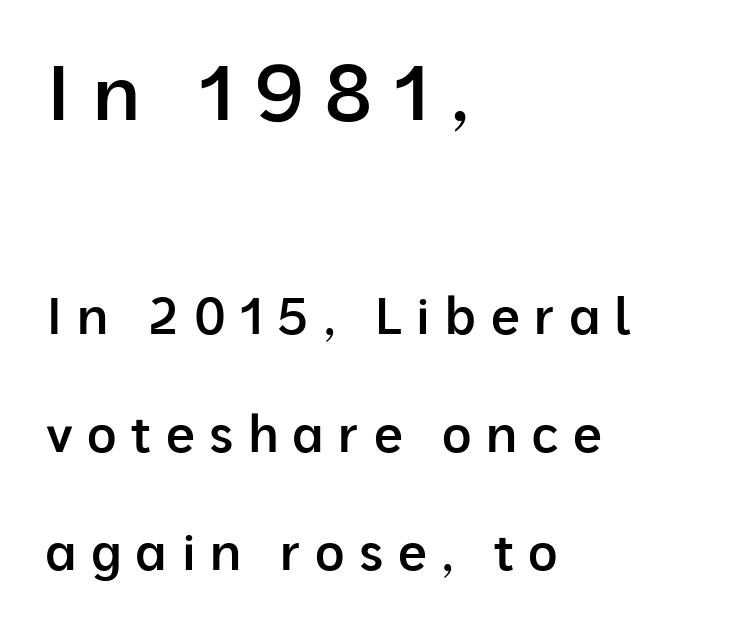
This is sans-serif lettering, the kind often seen on screens and signage. Do the characters align in a grid? No, the font is proportional. The composition opens big and finishes small. Each glyph is drawn with semibold strokes, heavier than normal yet not fully bold. Vertically, the passage feels expansive, rows floating well apart.
